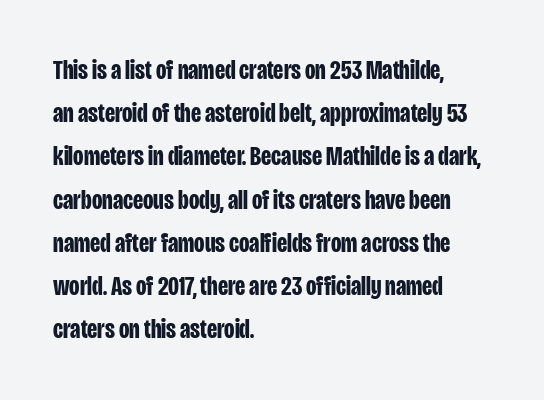
Layout note: lines flush left. Decoration check: the copy has no underline. Each new line begins a customary step beneath the previous one. The characters look thick and weighty, a clear bold. Do the letters lean? They stand straight.
